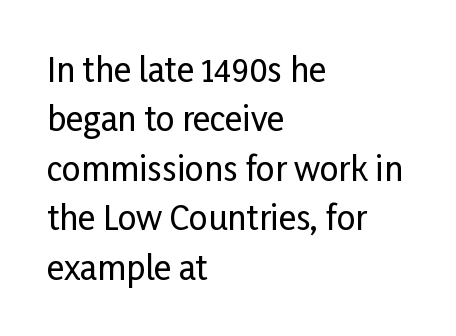
Q: Is the text italic (slanted)? A: No, it is upright.
Q: Is the typeface a serif or a sans-serif typeface? A: Sans-serif.
Q: Is the text underlined? A: No.
Q: How is the paragraph aligned? A: Left-aligned.
Q: Is the spacing between letters normal or unusually wide? A: Normal.
Q: Is the spacing between lines tight, normal or loose? A: Normal.
Q: Width (condensed, normal, or wide)? A: Condensed.
Q: Stroke contrast? A: Low.
Q: x-height? A: Medium.
Q: Monospaced? A: No.
